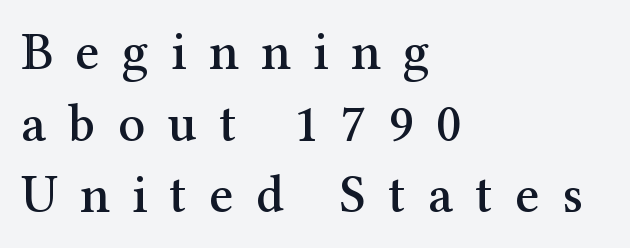
Q: Is the text italic (slanted)? A: No, it is upright.
Q: Is the typeface a serif or a sans-serif typeface? A: Serif.
Q: Is the text underlined? A: No.
Q: How is the paragraph aligned? A: Left-aligned.
Q: Is the spacing between letters normal or unusually wide? A: Unusually wide.
Q: Is the spacing between lines tight, normal or loose? A: Normal.
Q: Width (condensed, normal, or wide)? A: Normal.
Q: Stroke contrast? A: Medium.
Q: x-height? A: Medium.
Q: Monospaced? A: No.
